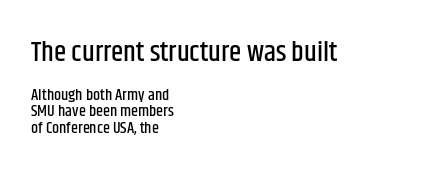
{"serif": "no", "italic": "no", "width": "condensed", "stroke_contrast": "low", "x_height": "large", "monospaced": "no", "underline": "no", "align": "left", "line_spacing": "tight", "line_spacing_ratio": 1.04, "letter_spacing": "normal", "letter_spacing_em": 0.0, "larger_block": "first", "size_ratio": 1.75, "glyph_px": 28}
